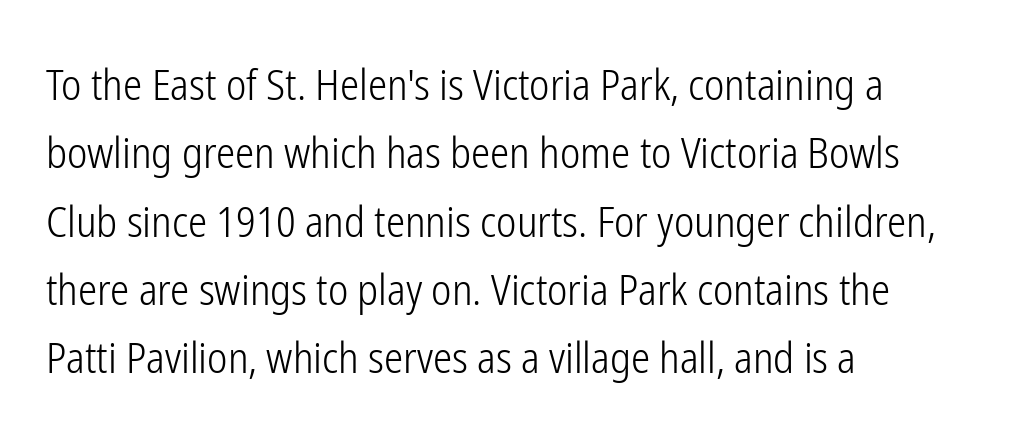
Q: Is the text bold? A: No.
Q: Is the text italic (slanted)? A: No, it is upright.
Q: Is the typeface a serif or a sans-serif typeface? A: Sans-serif.
Q: Is the text underlined? A: No.
Q: How is the paragraph aligned? A: Left-aligned.
Q: Is the spacing between letters normal or unusually wide? A: Normal.
Q: Is the spacing between lines tight, normal or loose? A: Normal.
Q: Width (condensed, normal, or wide)? A: Condensed.
Q: Stroke contrast? A: Low.
Q: x-height? A: Medium.
Q: Monospaced? A: No.
